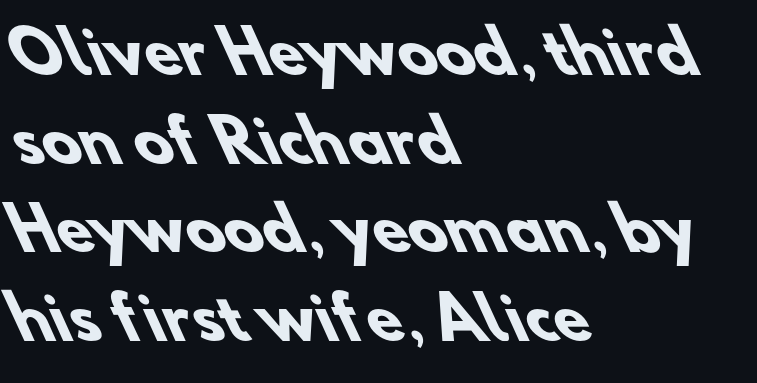
{"serif": "no", "bold": "yes", "weight": "heavy", "width": "normal", "stroke_contrast": "low", "x_height": "small", "monospaced": "no", "underline": "no", "align": "left", "line_spacing": "normal", "line_spacing_ratio": 1.53, "letter_spacing": "normal", "letter_spacing_em": 0.0, "glyph_px": 58}
